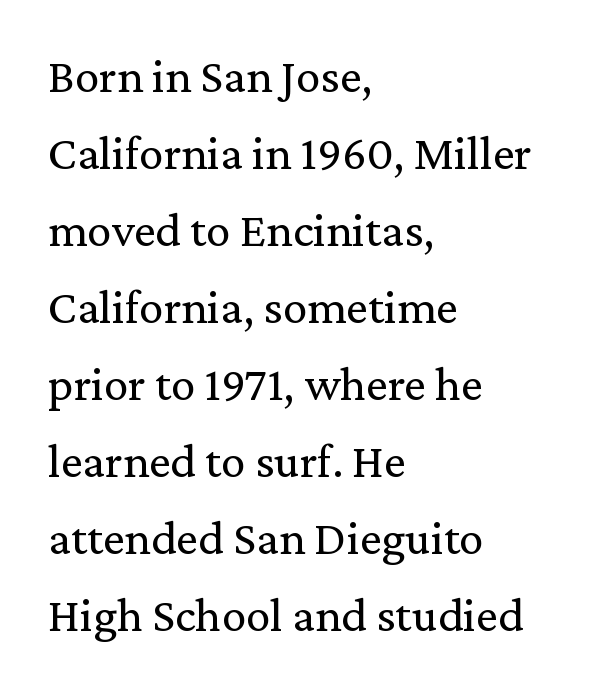
Q: Is the text bold? A: No.
Q: Is the text italic (slanted)? A: No, it is upright.
Q: Is the typeface a serif or a sans-serif typeface? A: Serif.
Q: Is the text underlined? A: No.
Q: How is the paragraph aligned? A: Left-aligned.
Q: Is the spacing between letters normal or unusually wide? A: Normal.
Q: Is the spacing between lines tight, normal or loose? A: Normal.
Q: Width (condensed, normal, or wide)? A: Normal.
Q: Stroke contrast? A: Low.
Q: x-height? A: Medium.
Q: Monospaced? A: No.
